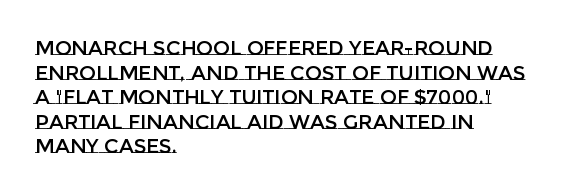
Q: Is the text italic (slanted)? A: No, it is upright.
Q: Is the text underlined? A: No.
Q: How is the paragraph aligned? A: Left-aligned.
Q: Is the spacing between letters normal or unusually wide? A: Normal.
